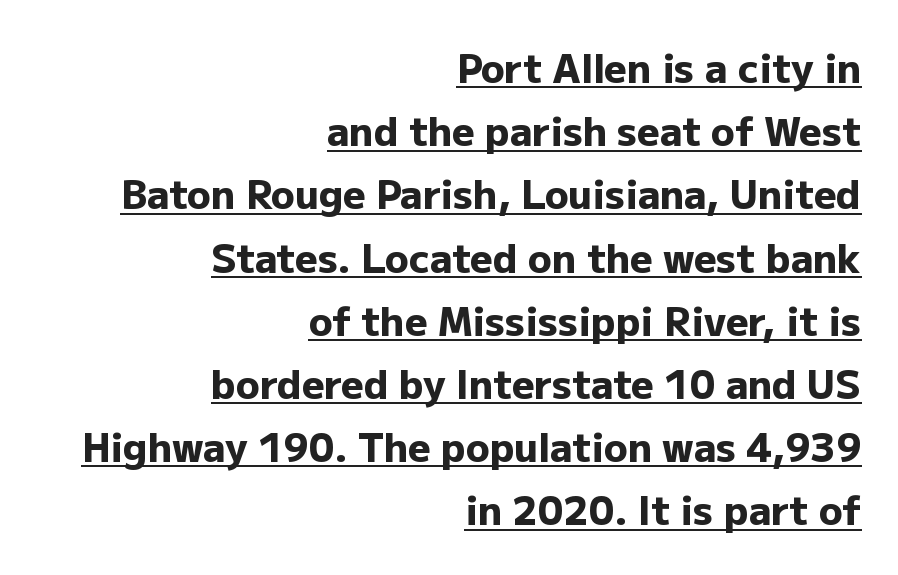
Q: Is the text bold? A: Yes.
Q: Is the text italic (slanted)? A: No, it is upright.
Q: Is the typeface a serif or a sans-serif typeface? A: Sans-serif.
Q: Is the text underlined? A: Yes.
Q: How is the paragraph aligned? A: Right-aligned.
Q: Is the spacing between letters normal or unusually wide? A: Normal.
Q: Is the spacing between lines tight, normal or loose? A: Normal.
Q: Width (condensed, normal, or wide)? A: Normal.
Q: Stroke contrast? A: Low.
Q: x-height? A: Medium.
Q: Monospaced? A: No.
